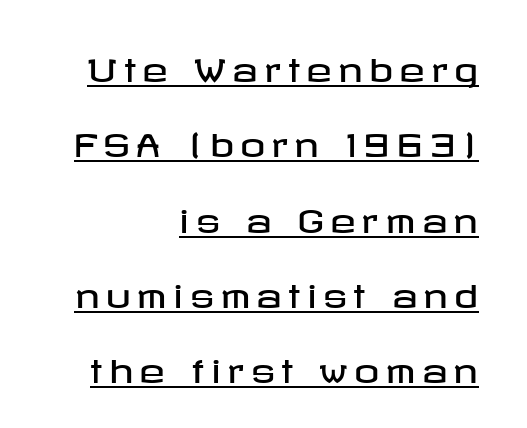
Unlike italic type, these characters show no tilt at all. These lines stack with their right ends in a neat column. Substantial extra tracking has been applied to these lines. Each new line begins a long way beneath the previous one. Unlike a traditional serif, this face leaves its strokes unadorned. Quick note: underline on.
